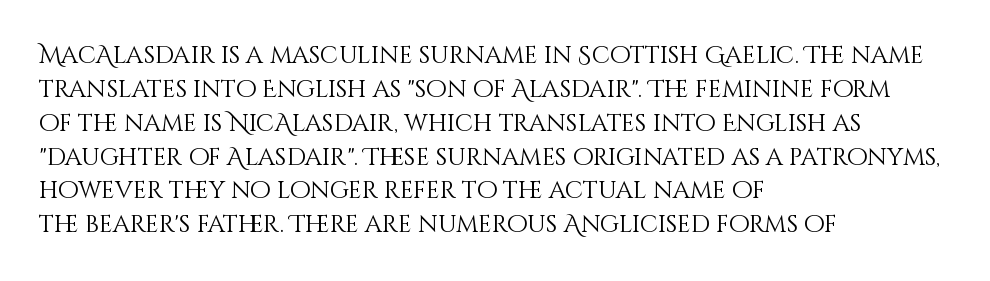
The image shows 24 px text type, upright; set left-aligned, normal line spacing (1.41x), normal letter spacing, not underlined.
